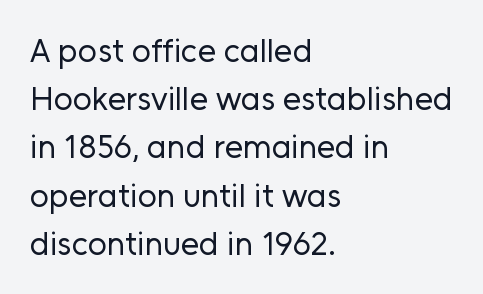
Q: Is the text bold? A: No.
Q: Is the text italic (slanted)? A: No, it is upright.
Q: Is the typeface a serif or a sans-serif typeface? A: Sans-serif.
Q: Is the text underlined? A: No.
Q: How is the paragraph aligned? A: Left-aligned.
Q: Is the spacing between letters normal or unusually wide? A: Normal.
Q: Is the spacing between lines tight, normal or loose? A: Normal.
Q: Width (condensed, normal, or wide)? A: Normal.
Q: Stroke contrast? A: Low.
Q: x-height? A: Medium.
Q: Monospaced? A: No.
